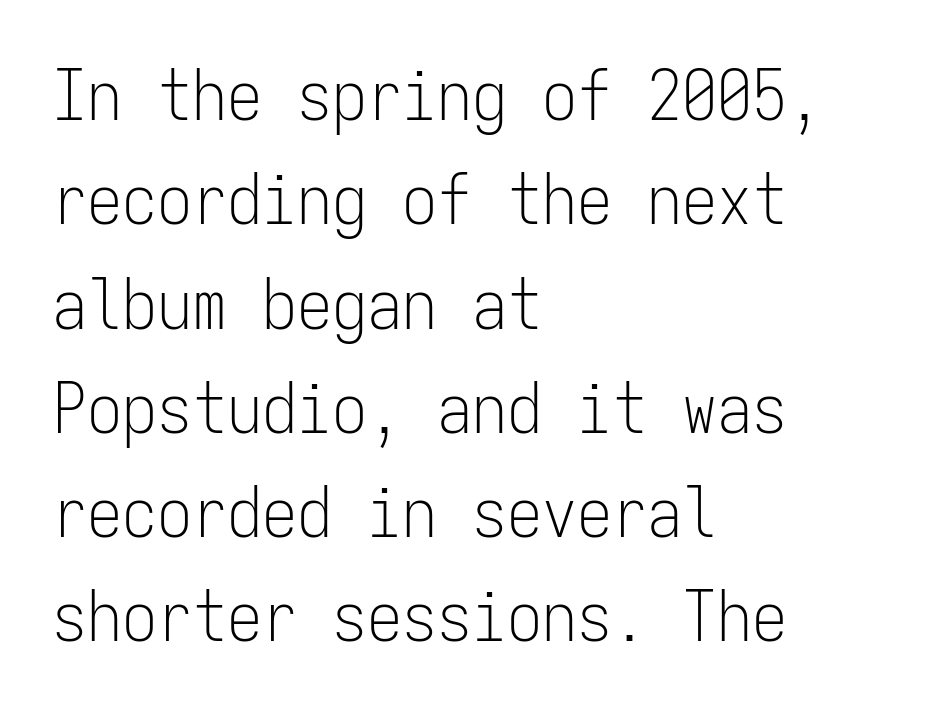
The letters look calm and open, with moderate or lighter stems. Check where the strokes stop: nothing finishes them off — pure sans. A typesetter would mark this as roman, not italic. Where is the straight margin? On the left. Note the uniform advance width — an 'i' takes as much space as an 'm'. Descenders hang freely into open space.
